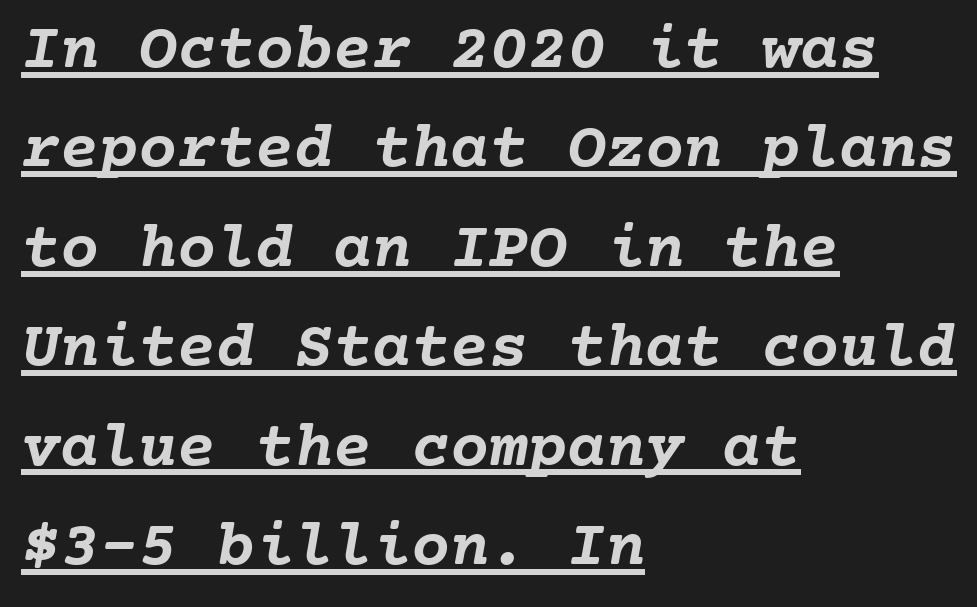
The image shows 65 px semibold type, monospaced; set left-aligned, normal line spacing (1.53x), normal letter spacing, underlined; low stroke contrast and a medium x-height.
